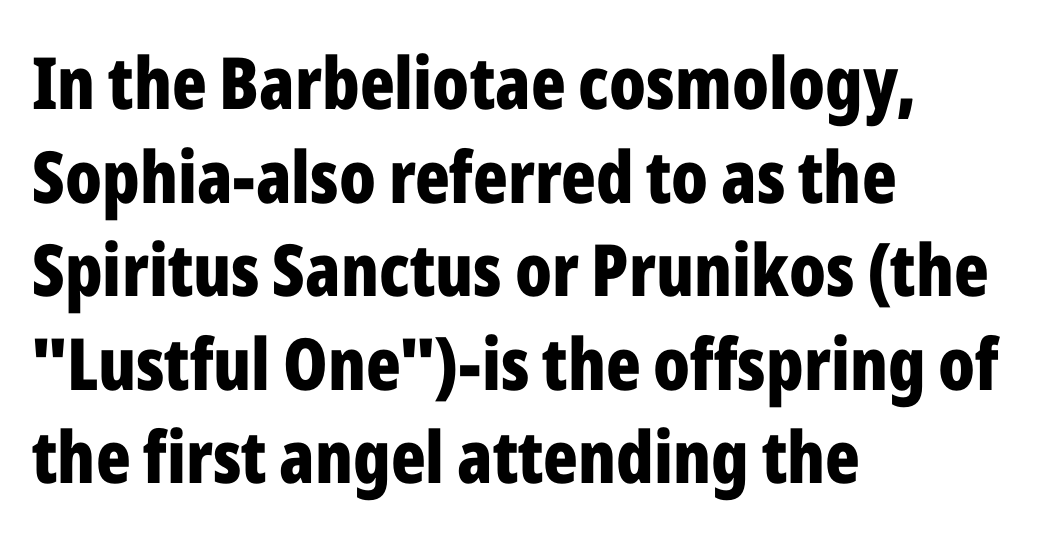
Q: Is the text bold? A: Yes.
Q: Is the text italic (slanted)? A: No, it is upright.
Q: Is the typeface a serif or a sans-serif typeface? A: Sans-serif.
Q: Is the text underlined? A: No.
Q: How is the paragraph aligned? A: Left-aligned.
Q: Is the spacing between letters normal or unusually wide? A: Normal.
Q: Is the spacing between lines tight, normal or loose? A: Normal.
Q: Width (condensed, normal, or wide)? A: Condensed.
Q: Stroke contrast? A: Low.
Q: x-height? A: Medium.
Q: Monospaced? A: No.
